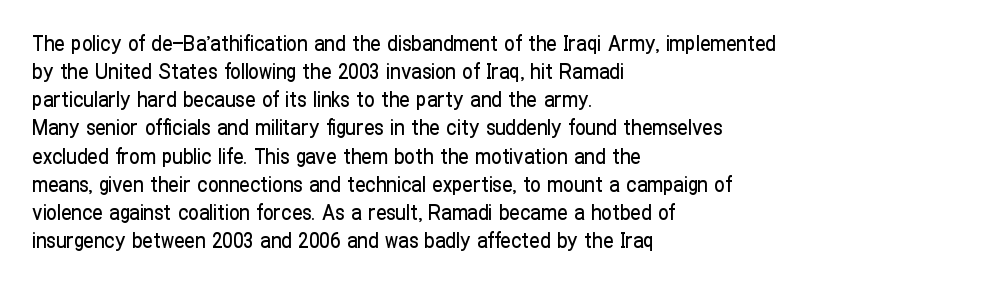
Teacher's note: observe the even left margin — that is flush-left alignment. No italicization has been applied; the sample stays upright. Clear beneath every line of the passage. Honestly, the letter spacing is just normal — you wouldn't notice it. A typesetter would call this leading conventional body-copy spacing.
